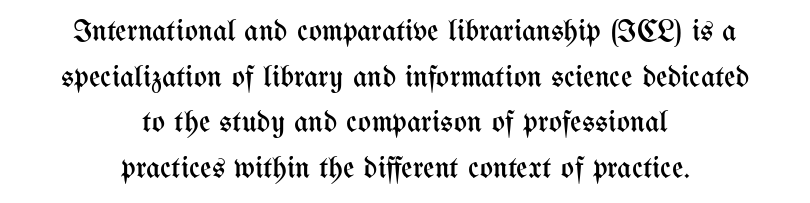
{"italic": "no", "bold": "no", "weight": "regular", "width": "condensed", "stroke_contrast": "medium", "x_height": "medium", "monospaced": "no", "underline": "no", "align": "center", "line_spacing": "normal", "line_spacing_ratio": 1.47, "letter_spacing": "normal", "letter_spacing_em": 0.0, "glyph_px": 31}
